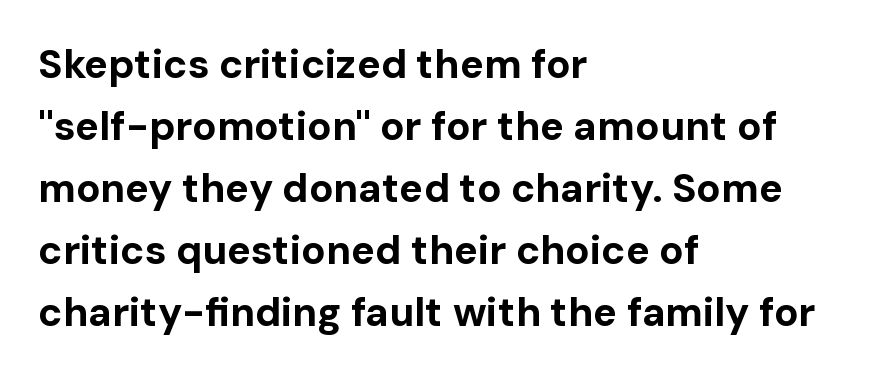
Q: Is the text bold? A: Yes.
Q: Is the text italic (slanted)? A: No, it is upright.
Q: Is the typeface a serif or a sans-serif typeface? A: Sans-serif.
Q: Is the text underlined? A: No.
Q: How is the paragraph aligned? A: Left-aligned.
Q: Is the spacing between letters normal or unusually wide? A: Normal.
Q: Is the spacing between lines tight, normal or loose? A: Normal.
Q: Width (condensed, normal, or wide)? A: Normal.
Q: Stroke contrast? A: Low.
Q: x-height? A: Medium.
Q: Monospaced? A: No.
